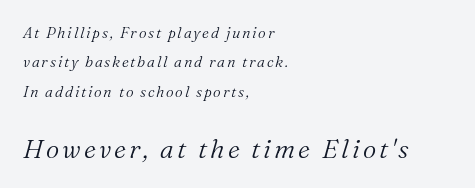
Heaviness? Minimal to ordinary, like unemphasized prose. A bare baseline throughout the passage. Typesetter's note — lower block bumped up in size, upper block left smaller. Emphasis-style slanted type is in use.
